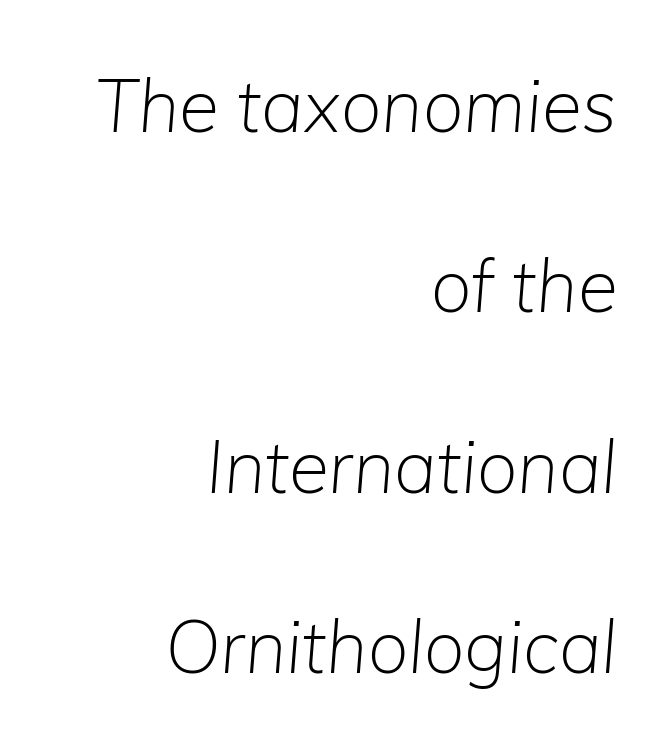
Q: Is the text bold? A: No.
Q: Is the text italic (slanted)? A: Yes, it leans right by about 5 degrees.
Q: Is the text underlined? A: No.
Q: How is the paragraph aligned? A: Right-aligned.
Q: Is the spacing between letters normal or unusually wide? A: Normal.
Q: Is the spacing between lines tight, normal or loose? A: Loose.
Q: Width (condensed, normal, or wide)? A: Normal.
Q: Stroke contrast? A: Low.
Q: x-height? A: Medium.
Q: Monospaced? A: No.
